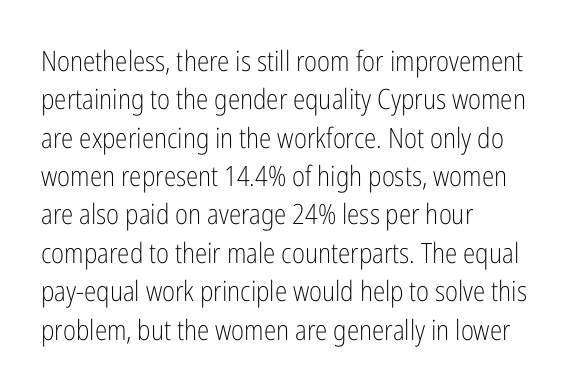
Q: Is the text bold? A: No.
Q: Is the text italic (slanted)? A: No, it is upright.
Q: Is the typeface a serif or a sans-serif typeface? A: Sans-serif.
Q: Is the text underlined? A: No.
Q: How is the paragraph aligned? A: Left-aligned.
Q: Is the spacing between letters normal or unusually wide? A: Normal.
Q: Is the spacing between lines tight, normal or loose? A: Normal.
Q: Width (condensed, normal, or wide)? A: Condensed.
Q: Stroke contrast? A: Low.
Q: x-height? A: Medium.
Q: Monospaced? A: No.
